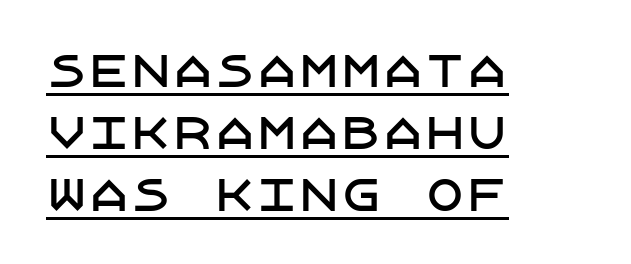
The image shows 42 px sans-serif type, upright; set left-aligned, normal line spacing (1.48x), normal letter spacing, underlined; low stroke contrast and a large x-height.
